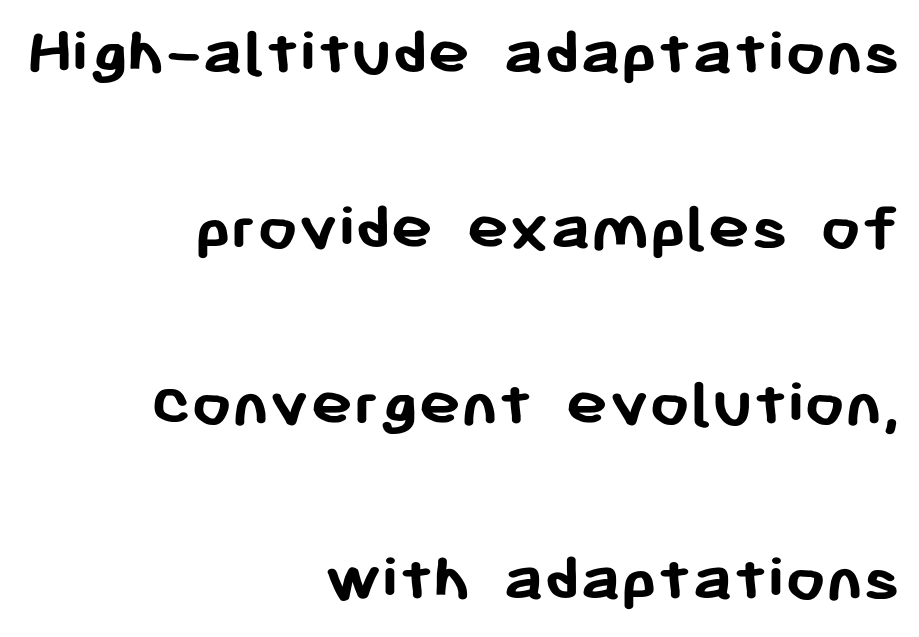
Q: Is the text bold? A: Yes.
Q: Is the text italic (slanted)? A: No, it is upright.
Q: Is the typeface a serif or a sans-serif typeface? A: Sans-serif.
Q: Is the text underlined? A: No.
Q: How is the paragraph aligned? A: Right-aligned.
Q: Is the spacing between letters normal or unusually wide? A: Normal.
Q: Is the spacing between lines tight, normal or loose? A: Loose.
Q: Width (condensed, normal, or wide)? A: Normal.
Q: Stroke contrast? A: Low.
Q: x-height? A: Medium.
Q: Monospaced? A: No.
